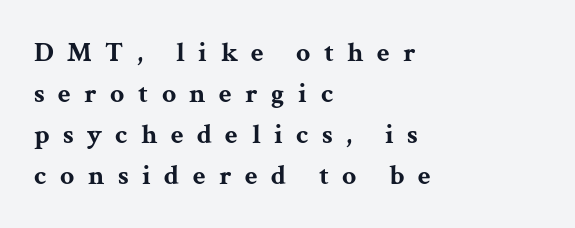
Nope, not italic — everything's standing straight. The letters advance in unequal steps, a hallmark of proportional type. The passage shown is not underscored anywhere. Letter spacing: wide.
